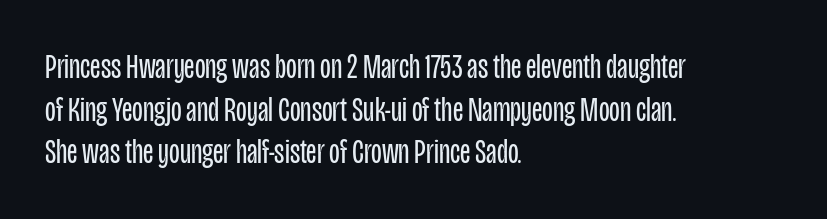
Clear beneath every line of the passage. Is the type heavy? It reads as light-to-regular instead. Type style note: lacks serifs. The passage is arranged the way most books set body copy — flush left. A typesetter would call this proportional, since set widths differ per character.
